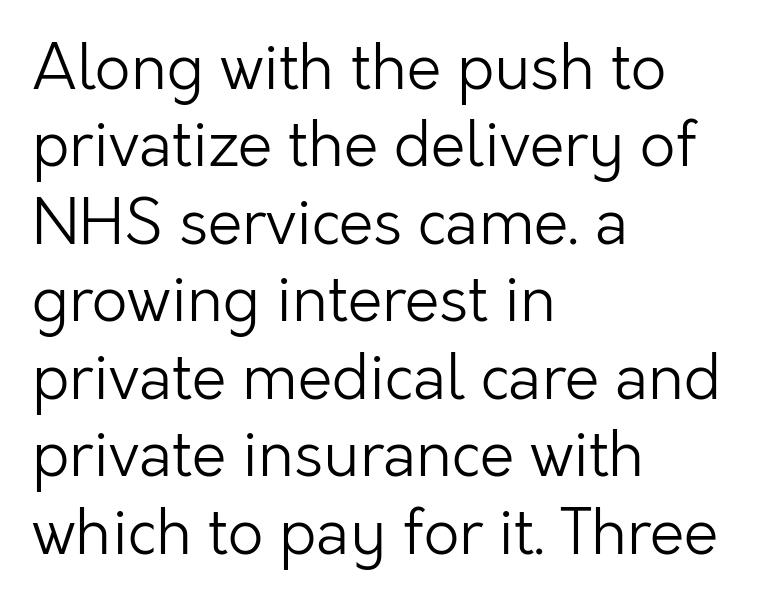
{"serif": "no", "italic": "no", "bold": "no", "weight": "light", "width": "normal", "stroke_contrast": "low", "x_height": "medium", "monospaced": "no", "underline": "no", "align": "left", "line_spacing": "normal", "line_spacing_ratio": 1.25, "letter_spacing": "normal", "letter_spacing_em": 0.0, "glyph_px": 62}
